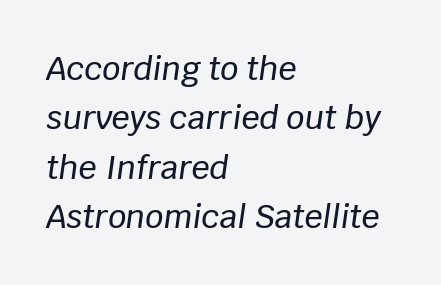
Q: Is the text italic (slanted)? A: Yes, it leans right by about 8 degrees.
Q: Is the text underlined? A: No.
Q: How is the paragraph aligned? A: Left-aligned.
Q: Is the spacing between letters normal or unusually wide? A: Normal.
Q: Is the spacing between lines tight, normal or loose? A: Normal.
Q: Width (condensed, normal, or wide)? A: Normal.
Q: Stroke contrast? A: Low.
Q: x-height? A: Large.
Q: Monospaced? A: No.
